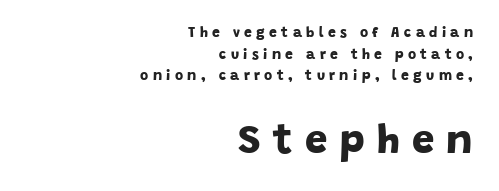
Q: Is the text bold? A: Yes.
Q: Is the typeface a serif or a sans-serif typeface? A: Sans-serif.
Q: Is the text underlined? A: No.
Q: How is the paragraph aligned? A: Right-aligned.
Q: Is the spacing between letters normal or unusually wide? A: Unusually wide.
Q: Is the spacing between lines tight, normal or loose? A: Normal.
Q: Which block of text is set in a larger size, the first (top) or the second (bottom)? A: The second (bottom) one.
Q: Width (condensed, normal, or wide)? A: Normal.
Q: Stroke contrast? A: Low.
Q: x-height? A: Large.
Q: Monospaced? A: No.
